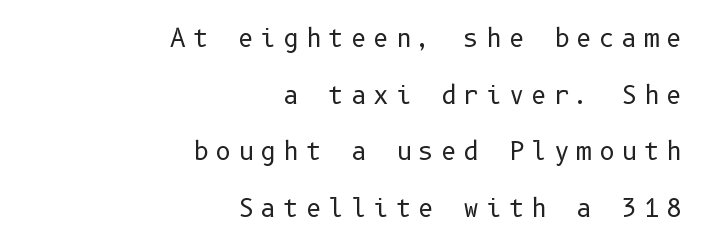
Q: Is the text bold? A: No.
Q: Is the text italic (slanted)? A: No, it is upright.
Q: Is the text underlined? A: No.
Q: How is the paragraph aligned? A: Right-aligned.
Q: Is the spacing between letters normal or unusually wide? A: Unusually wide.
Q: Is the spacing between lines tight, normal or loose? A: Loose.
